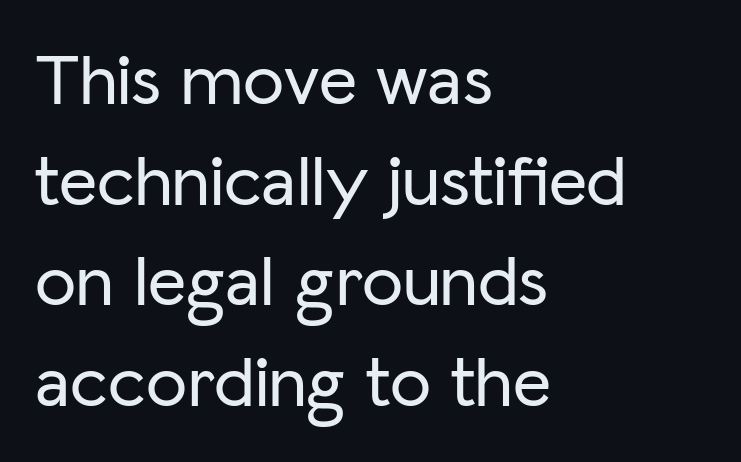
The image shows 74 px sans-serif type, upright; set left-aligned, normal line spacing (1.36x), normal letter spacing, not underlined; low stroke contrast and a medium x-height.
